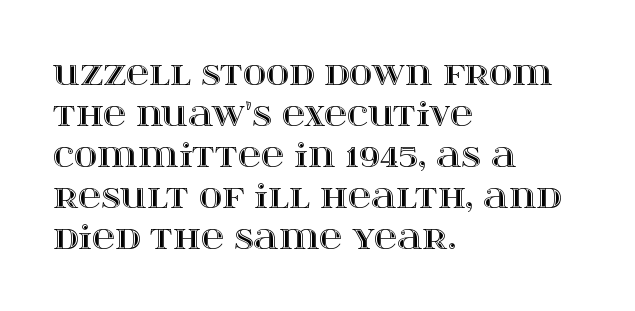
Look at the tracking — it's just the regular setting, nothing added. Every character sits straight up, as roman type does. The letters advance in unequal steps, a hallmark of proportional type. Leading matches the norm, producing a regular column. Anything drawn beneath the words? Only blank space.
